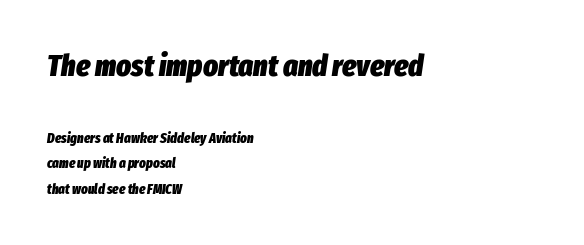
The image shows 31 px heavy, condensed type, italic (leaning right); set left-aligned, line spacing 1.83x, normal letter spacing, not underlined; the first (top) block is 2.21x larger; low stroke contrast and a medium x-height.
